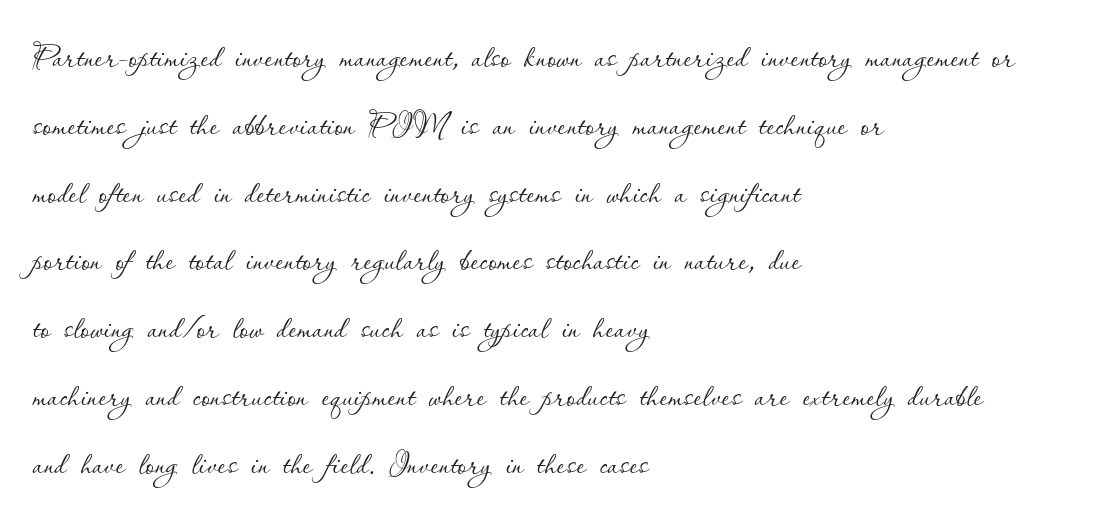
{"bold": "no", "weight": "thin", "width": "normal", "stroke_contrast": "low", "x_height": "small", "monospaced": "no", "underline": "no", "align": "left", "line_spacing": "normal", "line_spacing_ratio": 1.54, "letter_spacing": "normal", "letter_spacing_em": 0.0, "glyph_px": 44}
